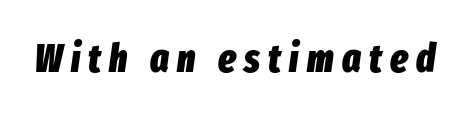
Q: Is the text bold? A: Yes.
Q: Is the text italic (slanted)? A: Yes, it leans right by about 8 degrees.
Q: Is the text underlined? A: No.
Q: Is the spacing between letters normal or unusually wide? A: Unusually wide.
Q: Width (condensed, normal, or wide)? A: Condensed.
Q: Stroke contrast? A: Low.
Q: x-height? A: Medium.
Q: Monospaced? A: No.
